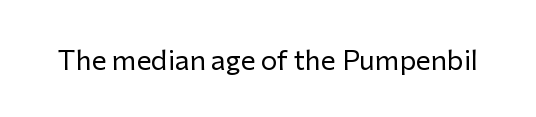
{"serif": "no", "italic": "no", "bold": "no", "weight": "regular", "width": "normal", "stroke_contrast": "low", "x_height": "medium", "monospaced": "no", "underline": "no", "letter_spacing": "normal", "letter_spacing_em": 0.0, "glyph_px": 28}
